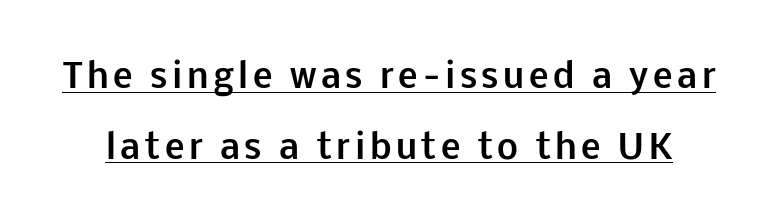
Like a heading marked for emphasis, these lines bear an underscore. Quick note: interline space is abundant. Tall strokes in this sample are plumb rather than angled. Think of a printed novel: that variable character pitch is what you see here. A full-strength bold gives these letters their thick strokes. Type style note: lacks serifs.
